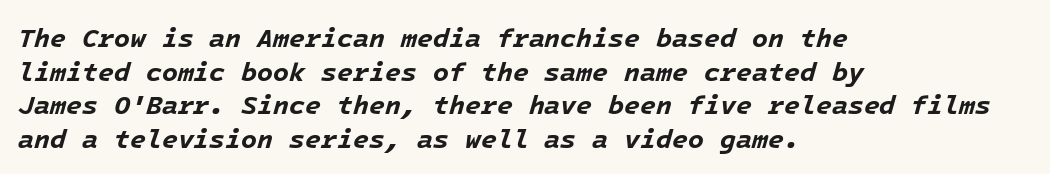
Notice how descenders clear the ascenders below comfortably — that's standard leading. Strong, thick strokes mark this as bold type. Layout note: lines flush left. A clean baseline with only descenders dipping below it.
